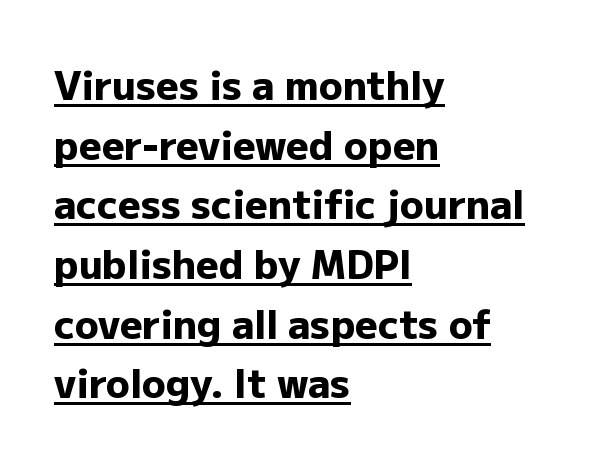
The image shows 39 px heavy sans-serif type, upright; set left-aligned, normal line spacing (1.53x), normal letter spacing, underlined; low stroke contrast and a medium x-height.
